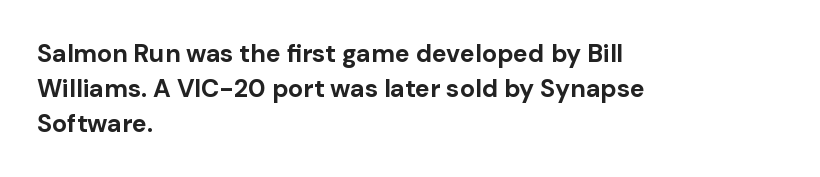
{"italic": "no", "bold": "yes", "underline": "no", "align": "left", "line_spacing": "normal", "line_spacing_ratio": 1.4, "letter_spacing": "normal", "letter_spacing_em": 0.0, "glyph_px": 25}
